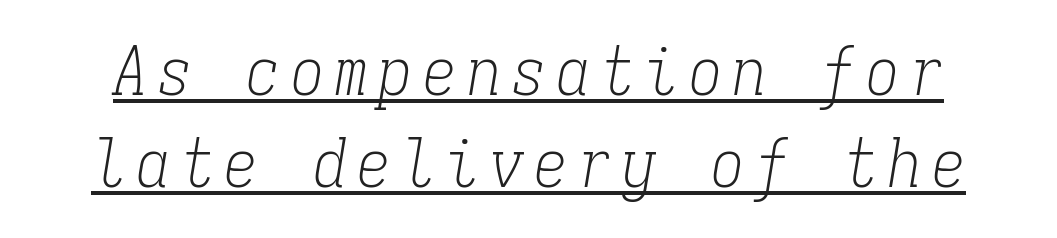
{"serif": "yes", "italic": "yes", "lean": "right", "slant_degrees": 9, "bold": "no", "weight": "light", "width": "condensed", "stroke_contrast": "low", "x_height": "medium", "monospaced": "yes", "underline": "yes", "line_spacing": "normal", "line_spacing_ratio": 1.38, "glyph_px": 67}
